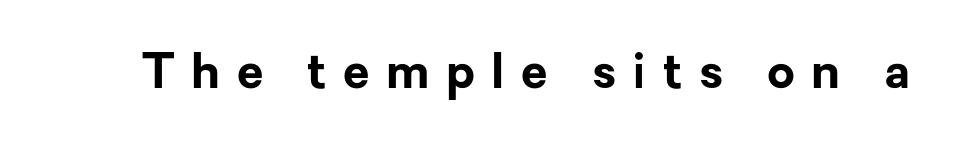
{"serif": "no", "italic": "no", "bold": "yes", "weight": "bold", "width": "normal", "stroke_contrast": "low", "x_height": "medium", "monospaced": "no", "underline": "no", "letter_spacing": "wide", "letter_spacing_em": 0.34, "glyph_px": 48}
